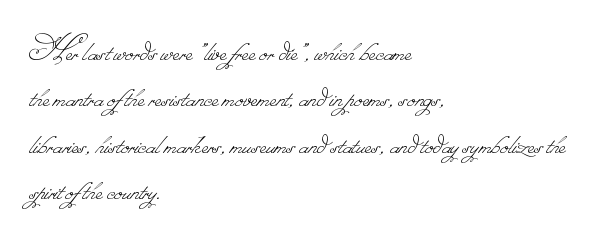
The image shows 36 px thin type; set left-aligned, normal line spacing (1.29x), normal letter spacing, not underlined; low stroke contrast.
